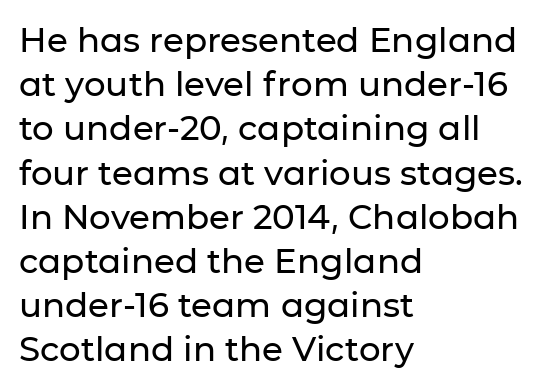
{"serif": "no", "italic": "no", "width": "normal", "stroke_contrast": "low", "x_height": "medium", "monospaced": "no", "underline": "no", "align": "left", "line_spacing": "normal", "line_spacing_ratio": 1.3, "letter_spacing": "normal", "letter_spacing_em": 0.0, "glyph_px": 34}
